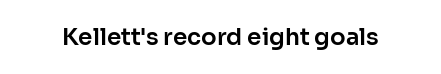
Each word holds together tightly as a unit, with standard inter-letter gaps. Posture: upright roman. The specimen omits any rule beneath the text block's lines.
